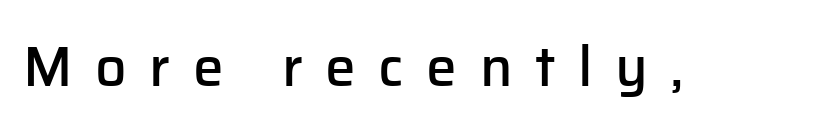
The rendering inserts visible extra space after every character. I'd describe the lettering as semibold — firm but not a full bold. The strip under each line holds only bare page. Character widths vary here, with narrow letters taking less room than wide ones. A roman cut, with each character standing at attention.
